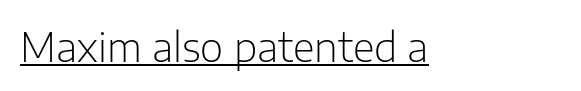
{"serif": "no", "italic": "no", "bold": "no", "weight": "light", "width": "normal", "stroke_contrast": "low", "x_height": "medium", "monospaced": "no", "underline": "yes", "letter_spacing": "normal", "letter_spacing_em": 0.0, "glyph_px": 40}
